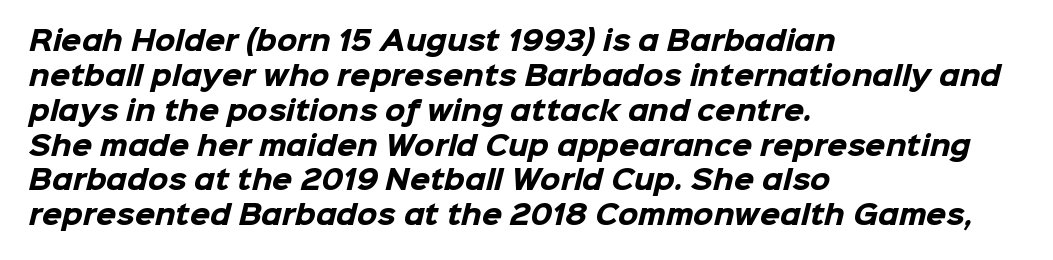
Honestly, there is no underline to notice here at all. Every letter is thick-stroked: bold, no question. Horizontal bands of white between lines are of average thickness. The typesetter chose a ragged-right arrangement here. Honestly, the letter spacing is just normal — you wouldn't notice it.
